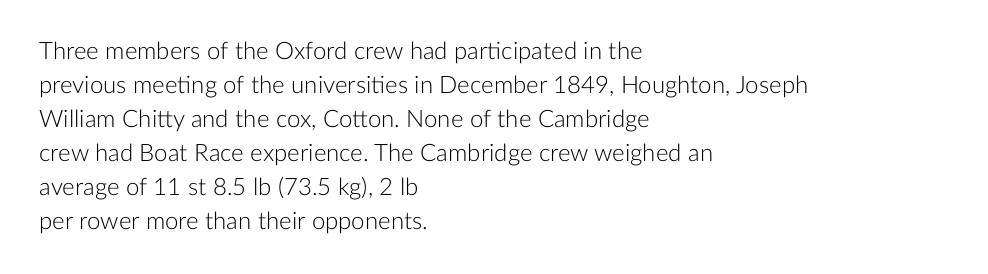
Q: Is the text bold? A: No.
Q: Is the text italic (slanted)? A: No, it is upright.
Q: Is the text underlined? A: No.
Q: How is the paragraph aligned? A: Left-aligned.
Q: Is the spacing between letters normal or unusually wide? A: Normal.
Q: Is the spacing between lines tight, normal or loose? A: Normal.
